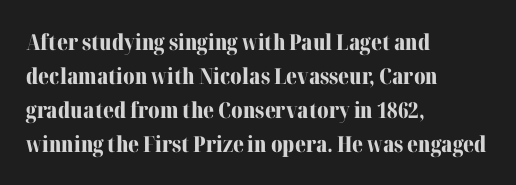
The image shows 22 px bold type, upright; set left-aligned, normal line spacing (1.54x), normal letter spacing, not underlined.
